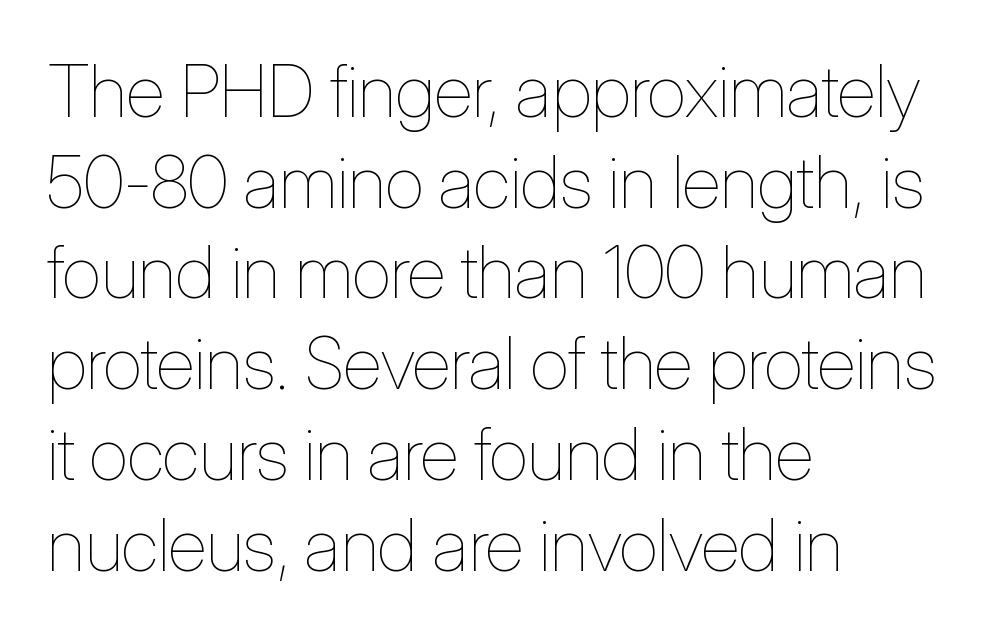
This is the regular roman posture of the typeface. Varying glyph widths throughout — classic text-font behaviour. Any mark beneath the type? The region is blank. Horizontal alignment here is leftward, the default for most running prose. Observe the ordinary spacing: letters are neighbours, not strangers. Reading down the column, the eye jumps a familiar distance to each next line.
